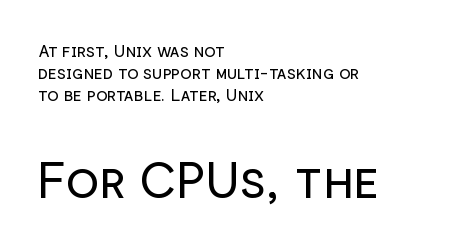
{"serif": "no", "italic": "no", "bold": "no", "weight": "regular", "width": "normal", "stroke_contrast": "low", "x_height": "medium", "monospaced": "no", "underline": "no", "align": "left", "line_spacing": "normal", "line_spacing_ratio": 1.28, "letter_spacing": "normal", "letter_spacing_em": 0.0, "larger_block": "second", "size_ratio": 2.94, "glyph_px": 50}
